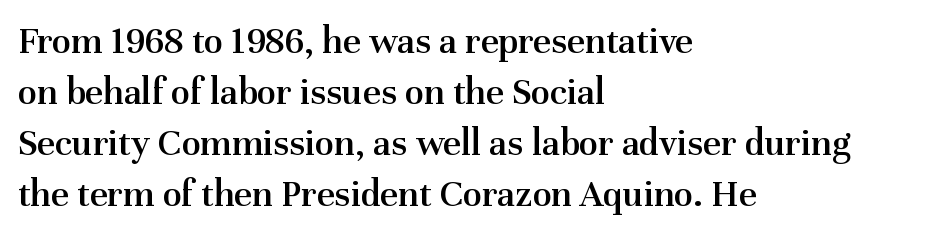
Q: Is the text bold? A: Semi-bold.
Q: Is the text italic (slanted)? A: No, it is upright.
Q: Is the typeface a serif or a sans-serif typeface? A: Serif.
Q: Is the text underlined? A: No.
Q: How is the paragraph aligned? A: Left-aligned.
Q: Is the spacing between letters normal or unusually wide? A: Normal.
Q: Is the spacing between lines tight, normal or loose? A: Normal.
Q: Width (condensed, normal, or wide)? A: Normal.
Q: Stroke contrast? A: Medium.
Q: x-height? A: Medium.
Q: Monospaced? A: No.
